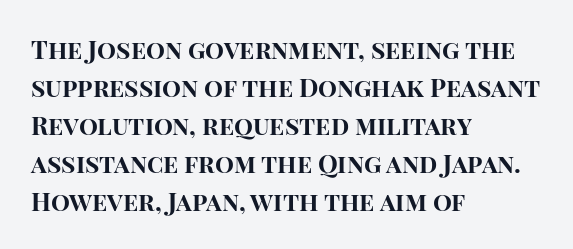
{"italic": "no", "bold": "yes", "underline": "no", "align": "left", "line_spacing": "normal", "line_spacing_ratio": 1.52, "letter_spacing": "normal", "letter_spacing_em": 0.0, "glyph_px": 25}
